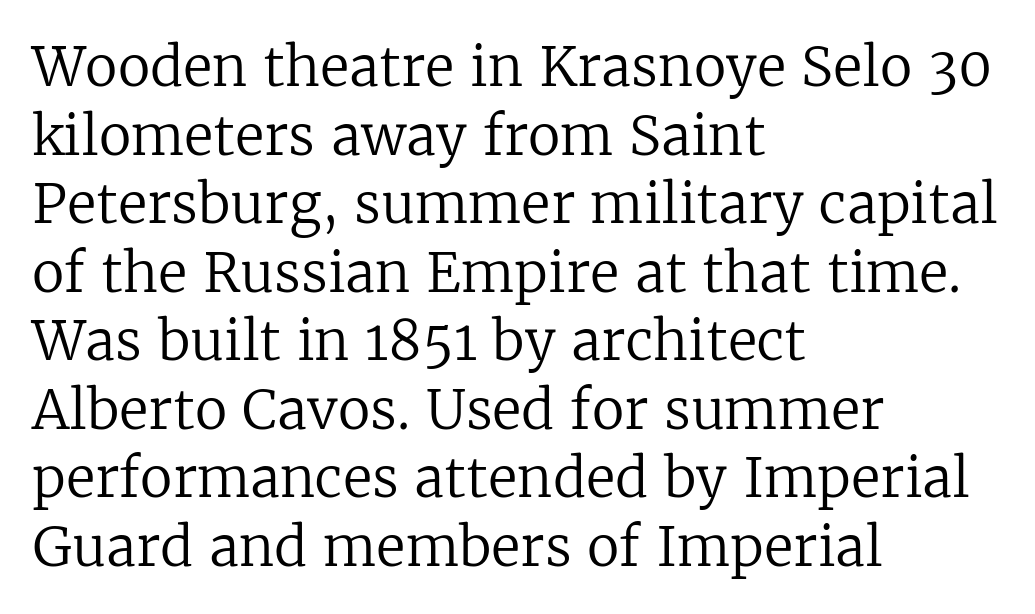
This is roman type, the default non-slanted kind. The specimen omits any rule beneath the text block's lines. The designer left line spacing at the default. Note the varied advance widths — an 'i' is clearly narrower than an 'm'.
